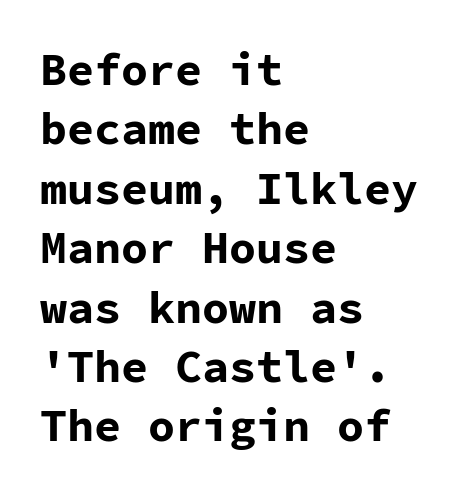
Q: Is the text bold? A: Yes.
Q: Is the text italic (slanted)? A: No, it is upright.
Q: Is the typeface a serif or a sans-serif typeface? A: Sans-serif.
Q: Is the text underlined? A: No.
Q: How is the paragraph aligned? A: Left-aligned.
Q: Is the spacing between letters normal or unusually wide? A: Normal.
Q: Is the spacing between lines tight, normal or loose? A: Normal.
Q: Width (condensed, normal, or wide)? A: Normal.
Q: Stroke contrast? A: Low.
Q: x-height? A: Medium.
Q: Monospaced? A: Yes.
